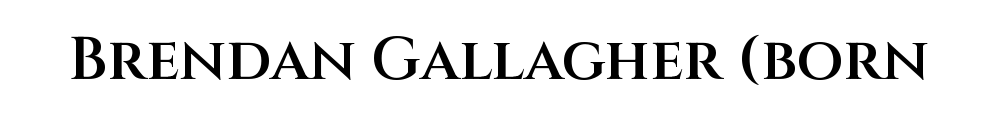
{"serif": "no", "italic": "no", "bold": "semi", "weight": "semibold", "width": "normal", "stroke_contrast": "medium", "x_height": "large", "monospaced": "no", "underline": "no", "letter_spacing": "normal", "letter_spacing_em": 0.0, "glyph_px": 60}
